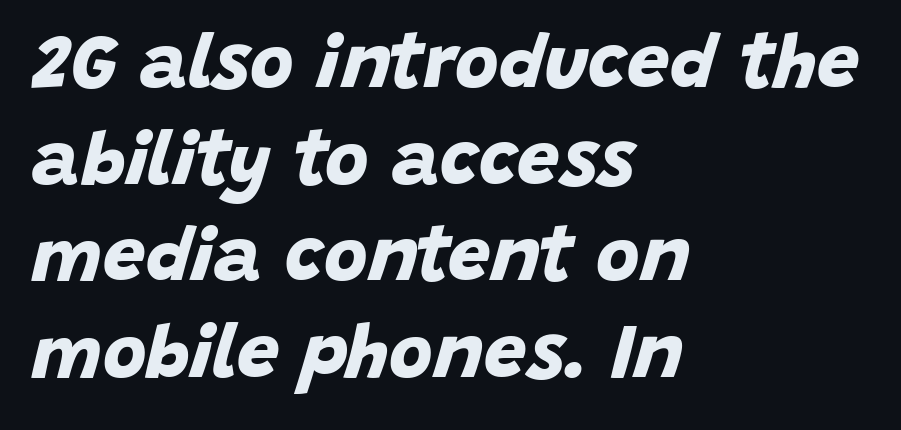
The image shows 75 px bold sans-serif type; set left-aligned, normal line spacing (1.29x), normal letter spacing, not underlined; low stroke contrast and a large x-height.
